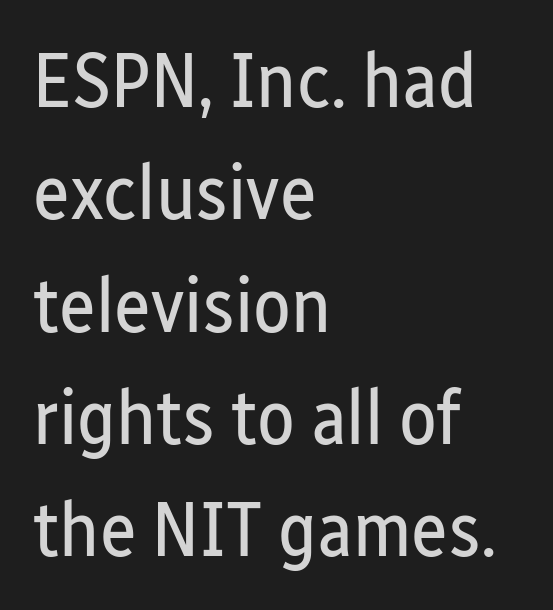
The image shows 78 px regular-weight, condensed sans-serif type, upright; set left-aligned, normal line spacing (1.44x), normal letter spacing, not underlined; low stroke contrast and a medium x-height.
